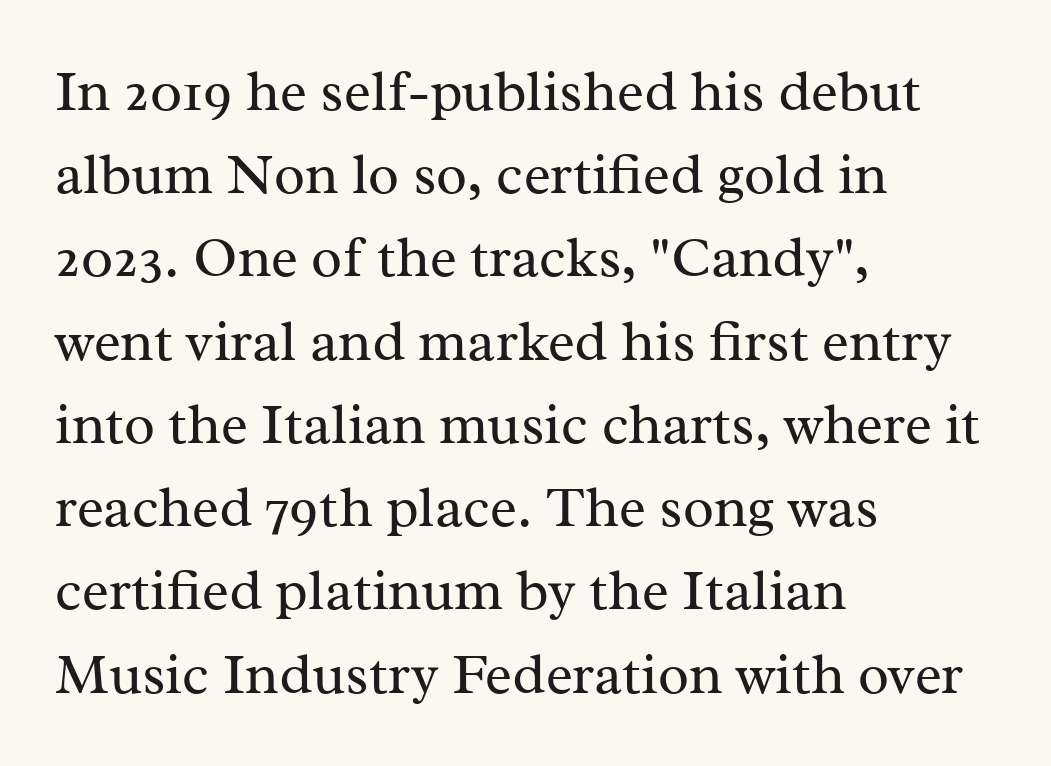
The rows are spaced the way most documents space them. Is this a fixed-width face? No — the glyphs have proportional, varying widths. Compared with typical body copy, the letter spacing here is the same. Typographically, this falls in the serif category. Line beginnings align vertically; line endings do not.
